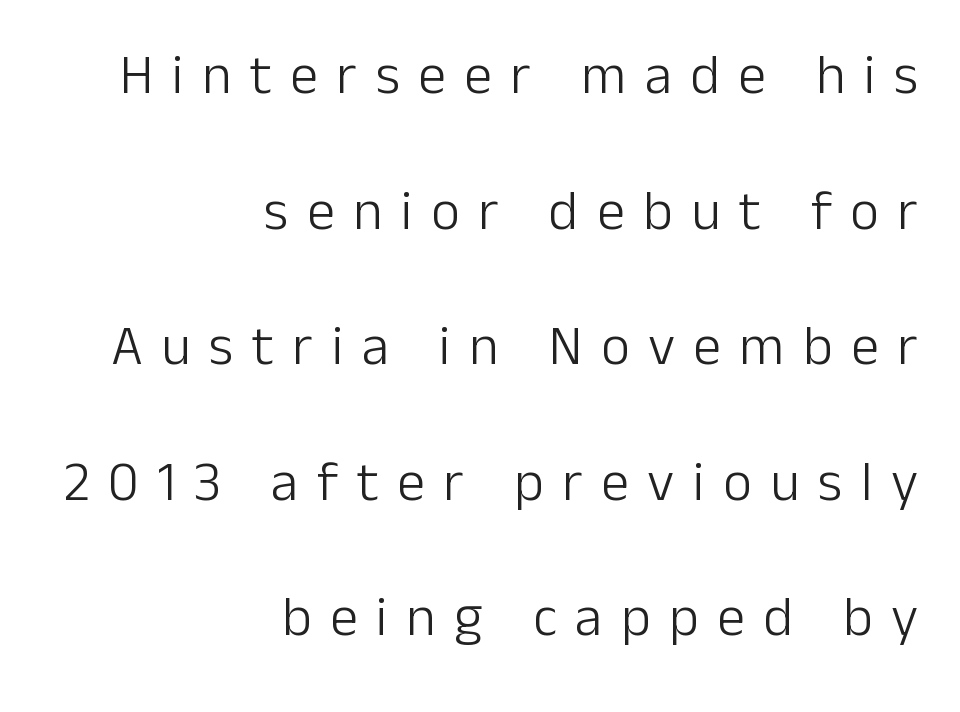
The strip under each line holds only bare page. Serifs: no, the terminals of the letterforms are clean. The specimen reads as upright at a glance. Each word looks stretched out because of the extra space between its letters. What's the leading like? Stretched, with rows far apart. The rendering uses natural spacing where letterforms have individual widths.
